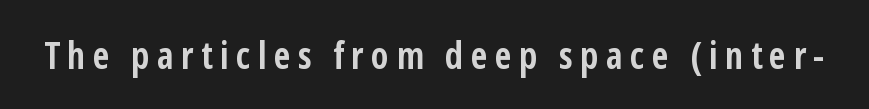
Is there any slant? The stems are plumb. The tracking reads as deliberately expanded to a designer's eye. The face used here is a sans, in the tradition of grotesques and geometrics. Is this a fixed-width face? No — the glyphs have proportional, varying widths. How heavy is the stroke? Heavy — this is a bold.
